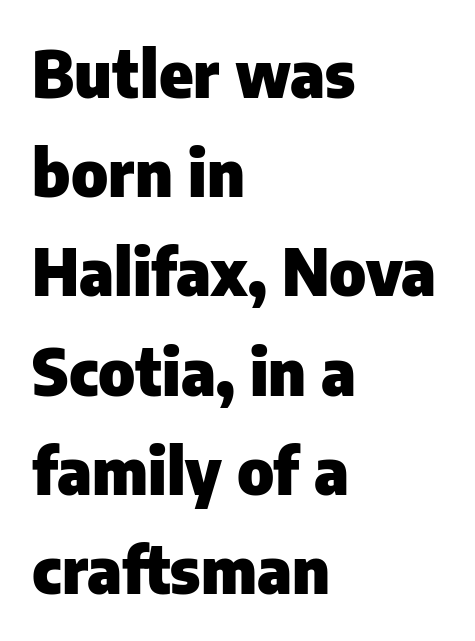
The image shows 64 px heavy sans-serif type, upright; set left-aligned, normal line spacing (1.55x), normal letter spacing, not underlined; low stroke contrast and a medium x-height.
